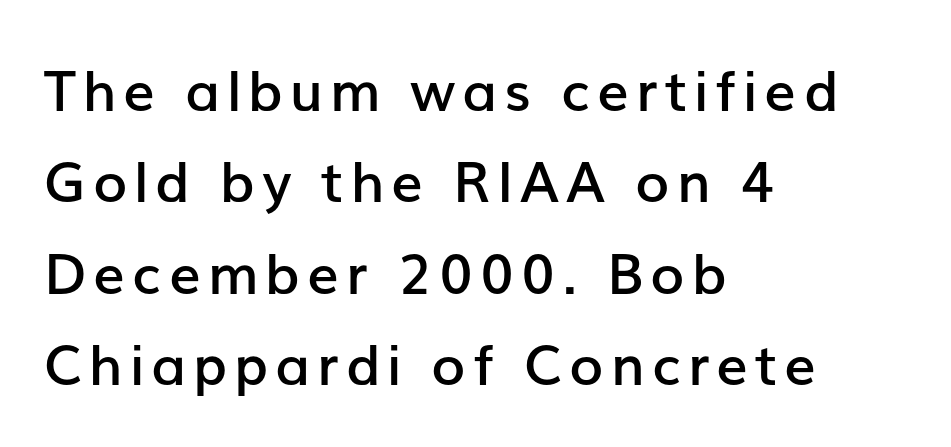
The image shows 56 px semibold sans-serif type, upright; set left-aligned, normal line spacing (1.63x), not underlined; low stroke contrast and a medium x-height.
